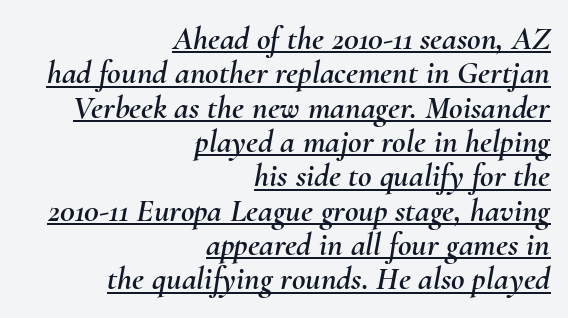
The image shows 33 px text type, italic (leaning right); set right-aligned, tight line spacing (1.04x), normal letter spacing, underlined; medium stroke contrast and a small x-height.
